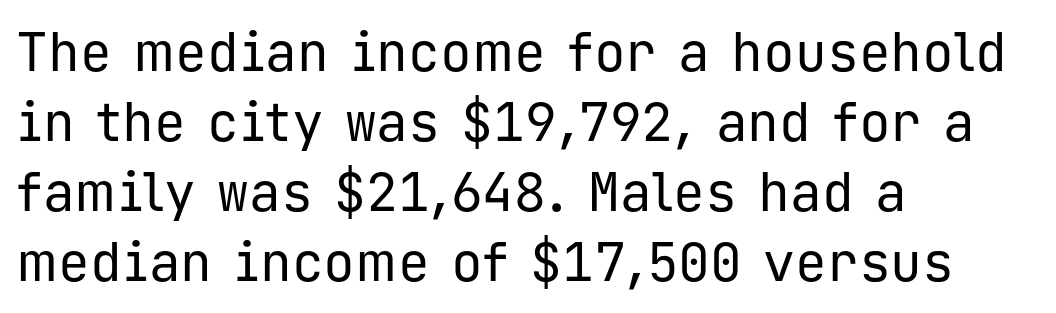
The image shows 53 px regular-weight sans-serif type, upright, monospaced; set left-aligned, normal line spacing (1.32x), normal letter spacing, not underlined; low stroke contrast and a medium x-height.
